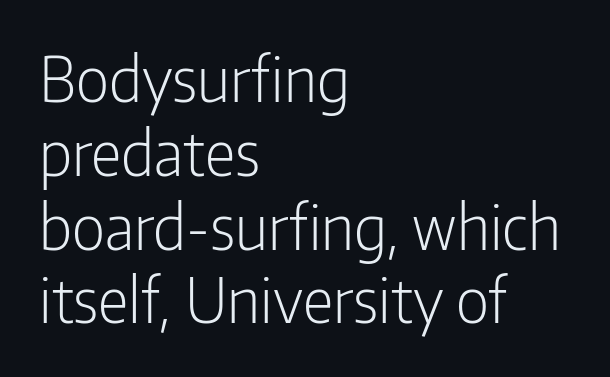
Upright lettering throughout. All the whitespace from short lines collects on the right. Check where the strokes stop: nothing finishes them off — pure sans. Do the characters align in a grid? No, the font is proportional.
